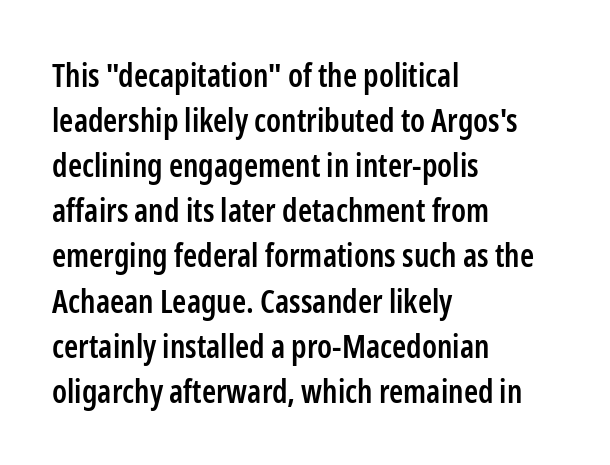
{"serif": "no", "italic": "no", "bold": "semi", "weight": "semibold", "width": "condensed", "stroke_contrast": "low", "x_height": "medium", "monospaced": "no", "underline": "no", "align": "left", "line_spacing": "normal", "line_spacing_ratio": 1.41, "letter_spacing": "normal", "letter_spacing_em": 0.0, "glyph_px": 32}
